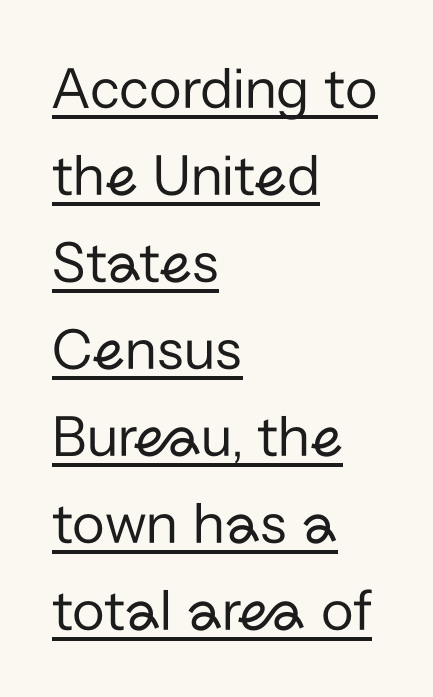
Q: Is the text bold? A: No.
Q: Is the text italic (slanted)? A: No, it is upright.
Q: Is the typeface a serif or a sans-serif typeface? A: Sans-serif.
Q: Is the text underlined? A: Yes.
Q: How is the paragraph aligned? A: Left-aligned.
Q: Is the spacing between letters normal or unusually wide? A: Normal.
Q: Is the spacing between lines tight, normal or loose? A: Normal.
Q: Width (condensed, normal, or wide)? A: Normal.
Q: Stroke contrast? A: Low.
Q: x-height? A: Medium.
Q: Monospaced? A: No.
